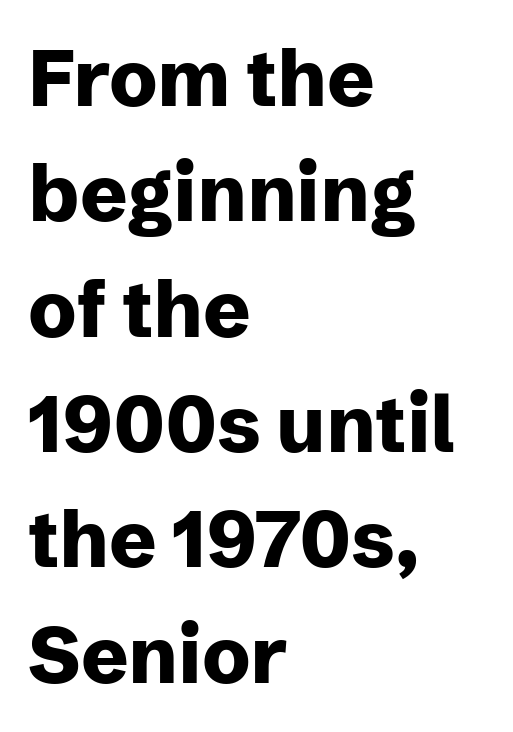
Q: Is the text bold? A: Yes.
Q: Is the text italic (slanted)? A: No, it is upright.
Q: Is the typeface a serif or a sans-serif typeface? A: Sans-serif.
Q: Is the text underlined? A: No.
Q: How is the paragraph aligned? A: Left-aligned.
Q: Is the spacing between letters normal or unusually wide? A: Normal.
Q: Is the spacing between lines tight, normal or loose? A: Normal.
Q: Width (condensed, normal, or wide)? A: Normal.
Q: Stroke contrast? A: Low.
Q: x-height? A: Medium.
Q: Monospaced? A: No.
